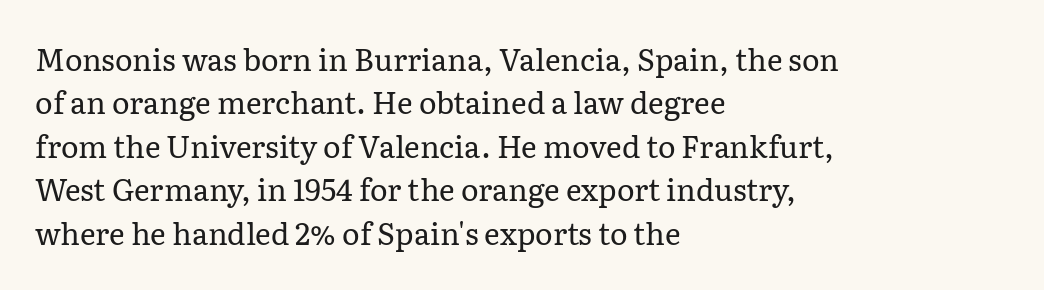
{"serif": "yes", "italic": "no", "bold": "no", "weight": "regular", "width": "normal", "stroke_contrast": "low", "x_height": "medium", "monospaced": "no", "underline": "no", "align": "left", "line_spacing": "normal", "line_spacing_ratio": 1.45, "letter_spacing": "normal", "letter_spacing_em": 0.0, "glyph_px": 30}
